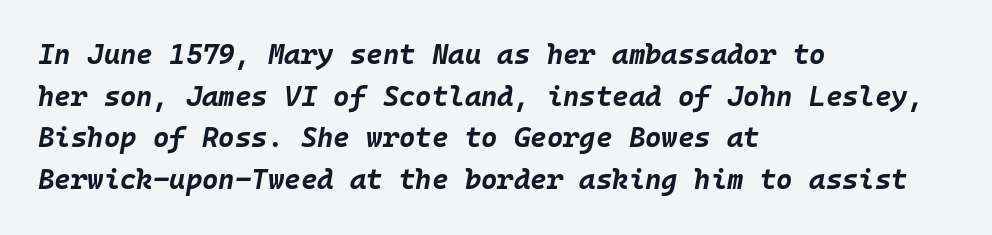
The image shows 28 px bold type, italic (leaning right), monospaced; set left-aligned, normal line spacing (1.49x), normal letter spacing, not underlined; low stroke contrast and a large x-height.
